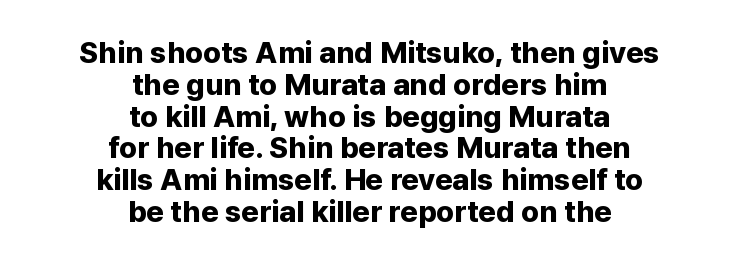
{"serif": "no", "italic": "no", "bold": "yes", "weight": "bold", "width": "normal", "stroke_contrast": "low", "x_height": "medium", "monospaced": "no", "underline": "no", "align": "center", "line_spacing": "tight", "line_spacing_ratio": 1.06, "letter_spacing": "normal", "letter_spacing_em": 0.0, "glyph_px": 30}
